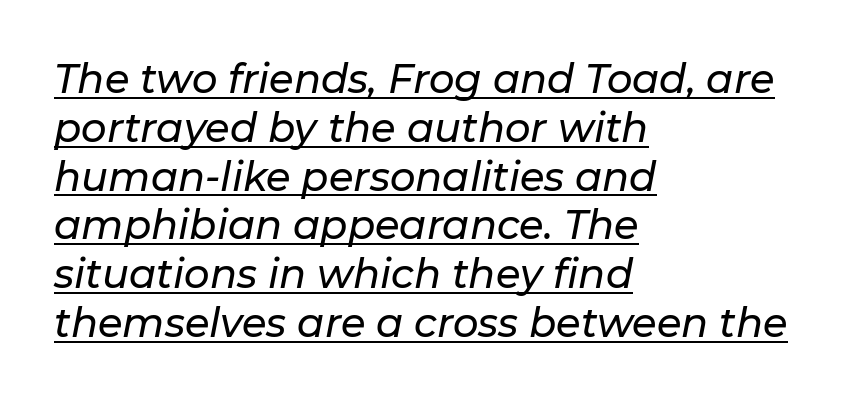
The image shows 40 px text type, italic (leaning right); set left-aligned, line spacing 1.22x, normal letter spacing, underlined; low stroke contrast and a medium x-height.
